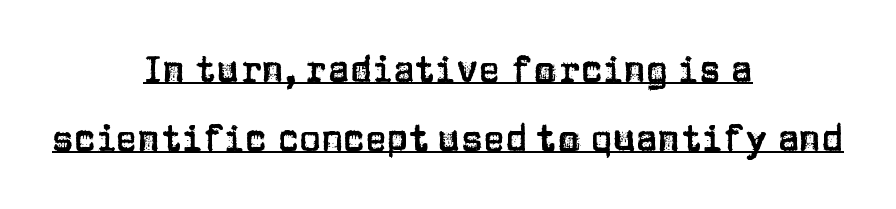
The image shows 36 px sans-serif type, upright; set centered, loose line spacing (1.93x), normal letter spacing, underlined; low stroke contrast and a large x-height.
